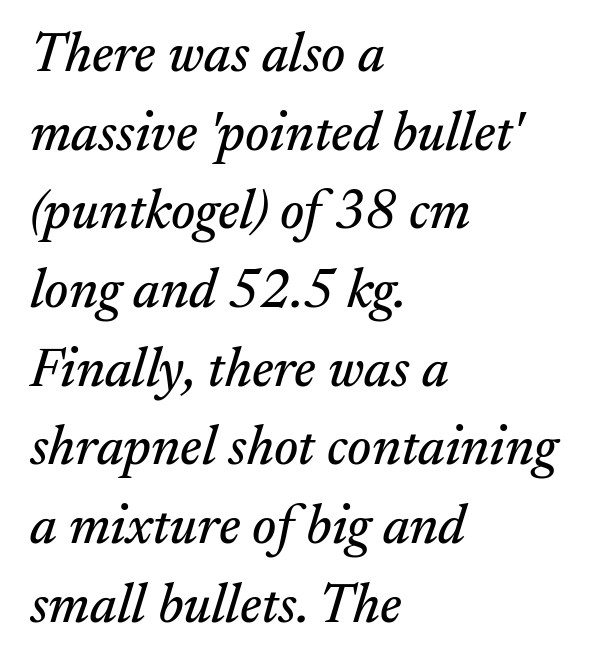
If you drew a ruler down the left edge, every line would touch it. Characters follow at the spacing the type designer built in. Check under the words: just untouched page. Students, observe: this is what conventionally led text looks like. Is this a fixed-width face? No — the glyphs have proportional, varying widths.
